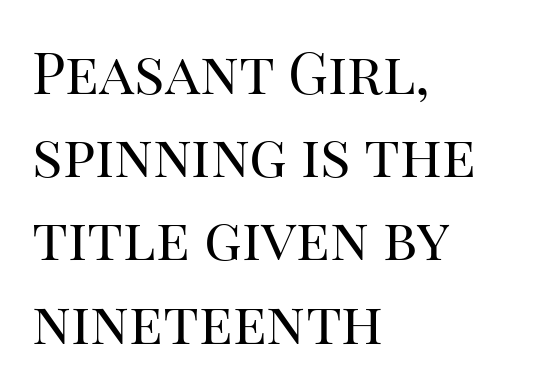
The image shows 57 px regular-weight serif type, upright; set left-aligned, normal line spacing (1.46x), normal letter spacing, not underlined; high stroke contrast and a large x-height.
